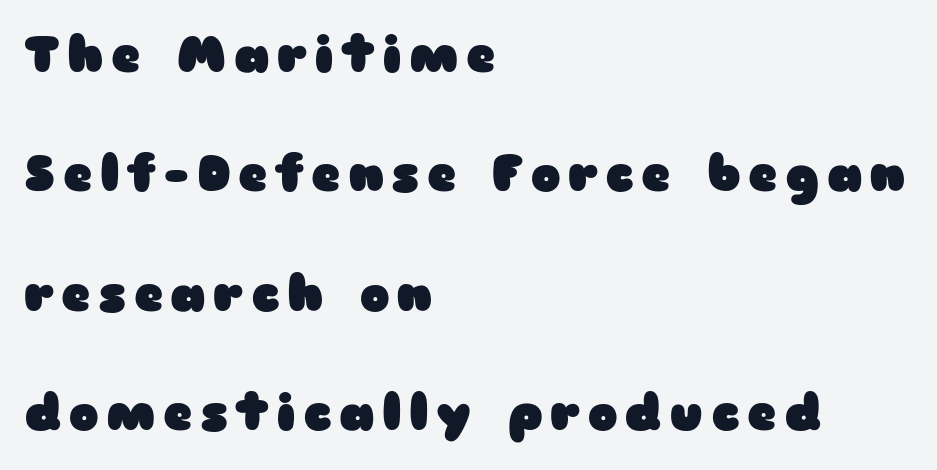
The glyphs in this specimen are sans serif. Unlike italic type, these characters show no tilt at all. In terms of leading, this rendering errs on the spacious side. The passage shown is typed in a proportional face where columns would drift.
